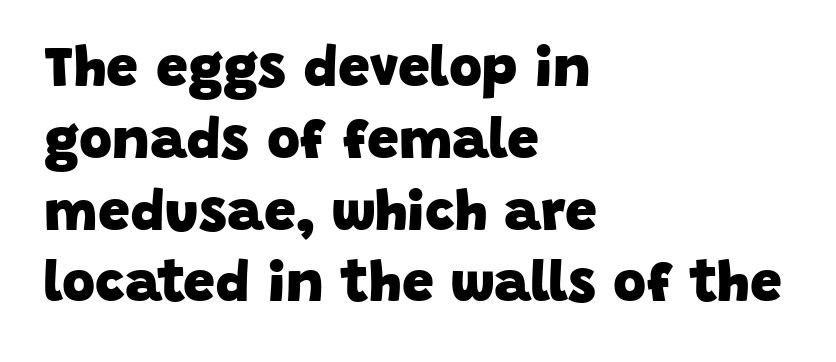
Q: Is the text bold? A: Yes.
Q: Is the typeface a serif or a sans-serif typeface? A: Sans-serif.
Q: Is the text underlined? A: No.
Q: How is the paragraph aligned? A: Left-aligned.
Q: Is the spacing between letters normal or unusually wide? A: Normal.
Q: Is the spacing between lines tight, normal or loose? A: Normal.
Q: Width (condensed, normal, or wide)? A: Normal.
Q: Stroke contrast? A: Low.
Q: x-height? A: Large.
Q: Monospaced? A: No.
